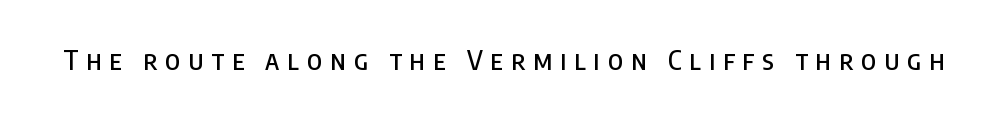
{"italic": "no", "underline": "no", "letter_spacing": "wide", "letter_spacing_em": 0.29, "glyph_px": 27}
